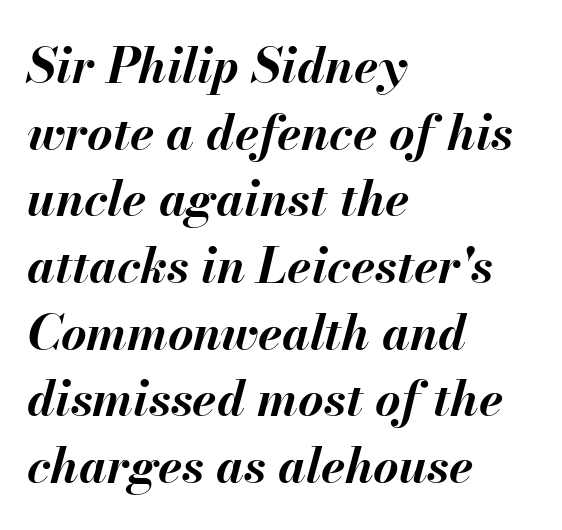
Spacing between characters is what you'd get straight out of the box. Caption: multi-line text, flush left, ragged right. These lines carry a lot of weight — the face is fully bold. The lines sit at an ordinary, default distance from one another. There's an unmistakable incline to the writing here.
